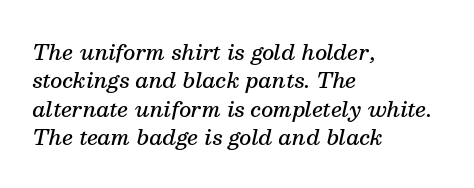
The image shows 21 px text type, italic (leaning right); set left-aligned, normal line spacing (1.35x), normal letter spacing, not underlined.
